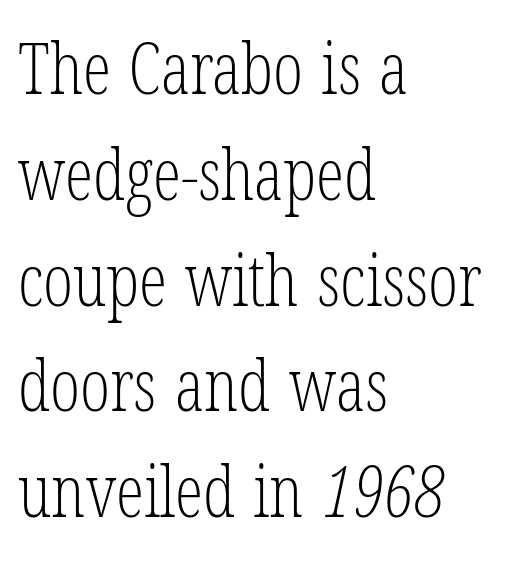
The image shows 71 px light, condensed serif type; set left-aligned, normal line spacing (1.49x), normal letter spacing, not underlined; low stroke contrast and a medium x-height.
